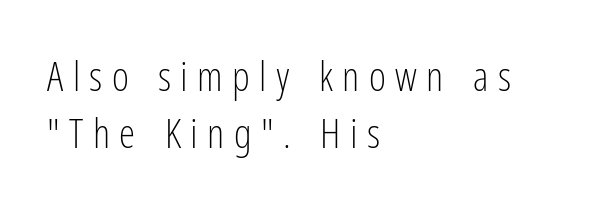
The image shows 41 px light, condensed sans-serif type, upright; set left-aligned, normal line spacing (1.39x), unusually wide letter spacing (+0.23 em), not underlined; low stroke contrast and a medium x-height.
